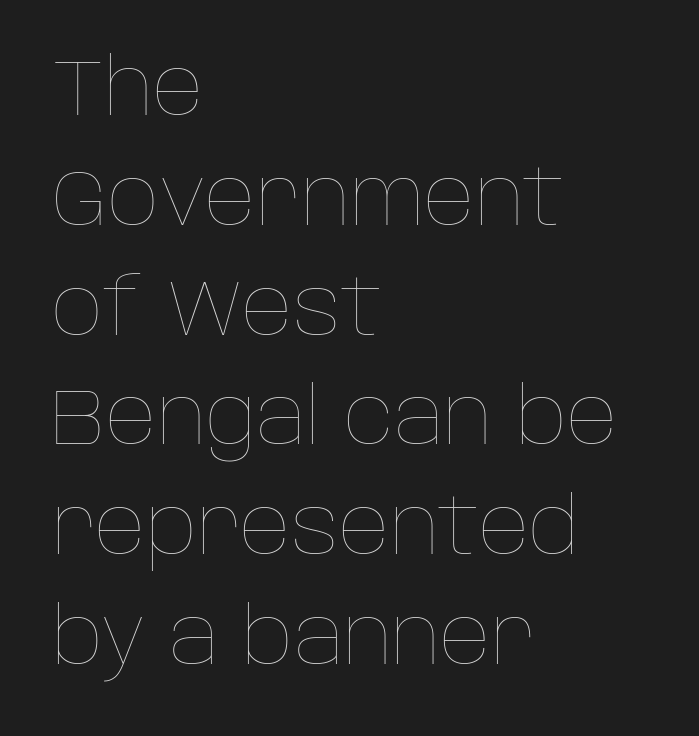
{"italic": "no", "bold": "no", "weight": "thin", "width": "normal", "stroke_contrast": "low", "x_height": "large", "monospaced": "no", "underline": "no", "align": "left", "line_spacing": "normal", "line_spacing_ratio": 1.39, "letter_spacing": "normal", "letter_spacing_em": 0.0, "glyph_px": 79}
